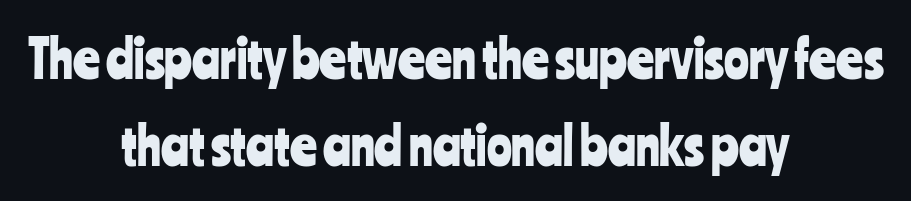
Q: Is the text italic (slanted)? A: No, it is upright.
Q: Is the typeface a serif or a sans-serif typeface? A: Sans-serif.
Q: Is the text underlined? A: No.
Q: How is the paragraph aligned? A: Centered.
Q: Is the spacing between letters normal or unusually wide? A: Normal.
Q: Is the spacing between lines tight, normal or loose? A: Normal.
Q: Width (condensed, normal, or wide)? A: Condensed.
Q: Stroke contrast? A: Low.
Q: x-height? A: Medium.
Q: Monospaced? A: No.
